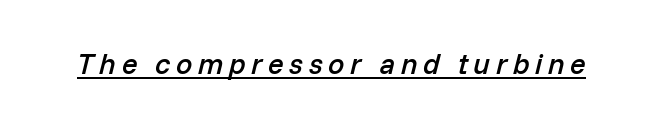
A somewhat darkened texture: the type is semibold rather than bold. The letters advance in unequal steps, a hallmark of proportional type. The specimen reads as italic at a glance. The lettering is marked with a stroke running underneath it.
